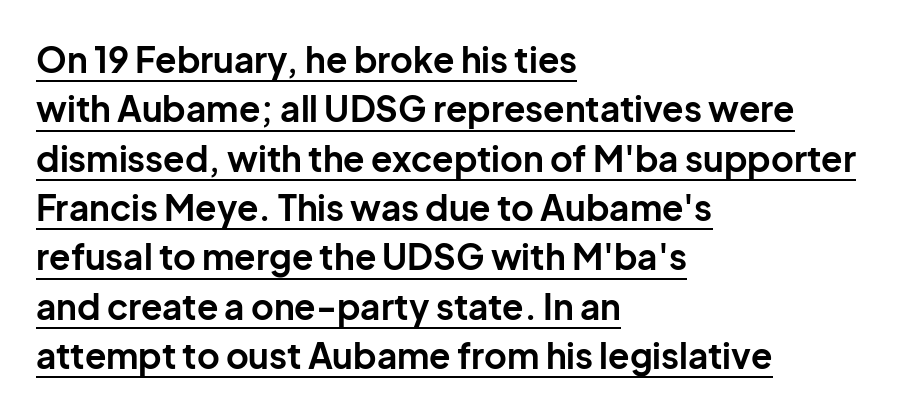
{"serif": "no", "italic": "no", "bold": "yes", "weight": "bold", "width": "normal", "stroke_contrast": "low", "x_height": "medium", "monospaced": "no", "underline": "yes", "align": "left", "line_spacing": "normal", "line_spacing_ratio": 1.41, "letter_spacing": "normal", "letter_spacing_em": 0.0, "glyph_px": 35}
